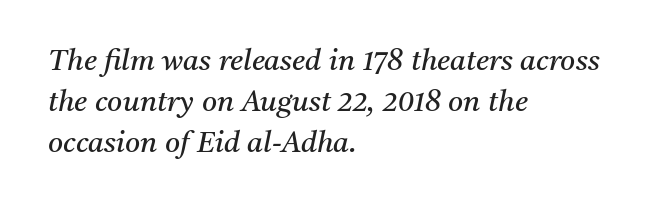
The image shows 29 px regular-weight serif type, italic (leaning right); set left-aligned, normal line spacing (1.42x), normal letter spacing, not underlined; medium stroke contrast and a medium x-height.
